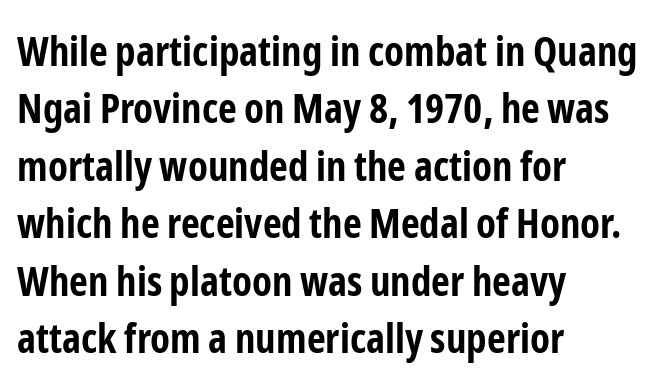
{"serif": "no", "italic": "no", "bold": "yes", "weight": "bold", "width": "condensed", "stroke_contrast": "low", "x_height": "medium", "monospaced": "no", "underline": "no", "align": "left", "line_spacing": "normal", "line_spacing_ratio": 1.4, "letter_spacing": "normal", "letter_spacing_em": 0.0, "glyph_px": 41}
